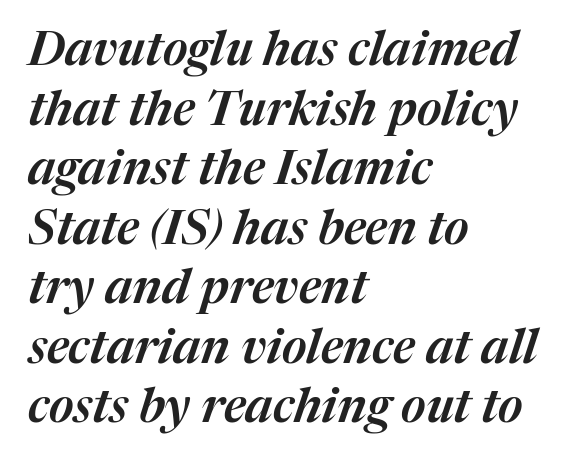
Q: Is the text italic (slanted)? A: Yes, it leans right by about 17 degrees.
Q: Is the text underlined? A: No.
Q: How is the paragraph aligned? A: Left-aligned.
Q: Is the spacing between letters normal or unusually wide? A: Normal.
Q: Width (condensed, normal, or wide)? A: Normal.
Q: Stroke contrast? A: Medium.
Q: x-height? A: Medium.
Q: Monospaced? A: No.
